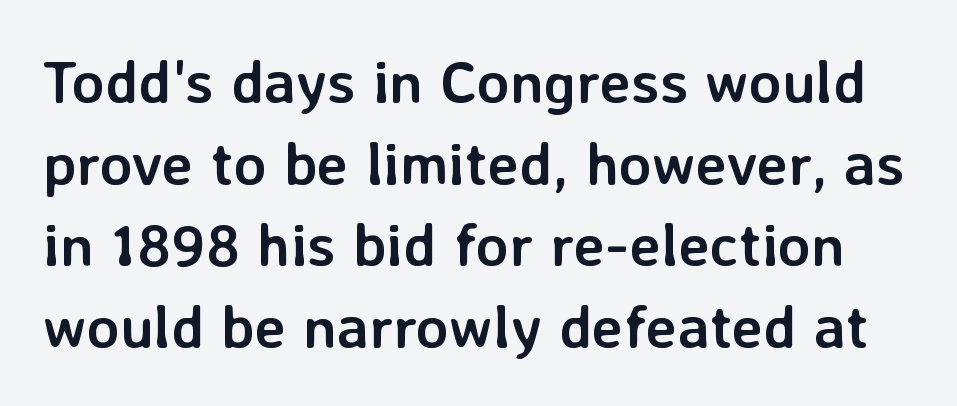
The image shows 60 px semibold sans-serif type, upright; set normal line spacing (1.36x), normal letter spacing, not underlined; low stroke contrast and a medium x-height.
